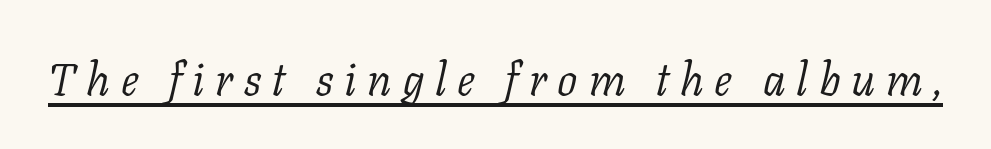
The image shows 45 px light serif type, italic (leaning right); set unusually wide letter spacing (+0.24 em), underlined; low stroke contrast and a medium x-height.
